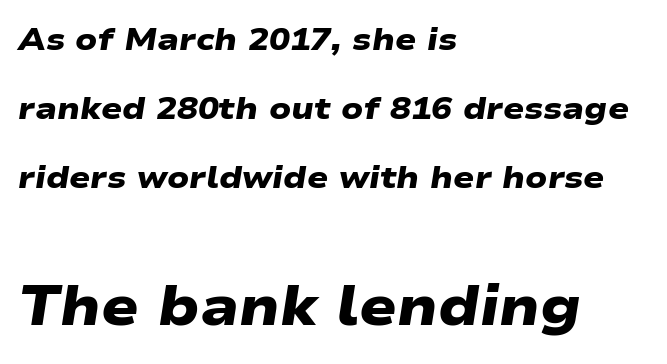
The sample has been set heavy, in full bold. Lines of text with bare space underneath. The designer dialed line spacing up above the default. Two sizes are in play, and the larger belongs to the second block.
